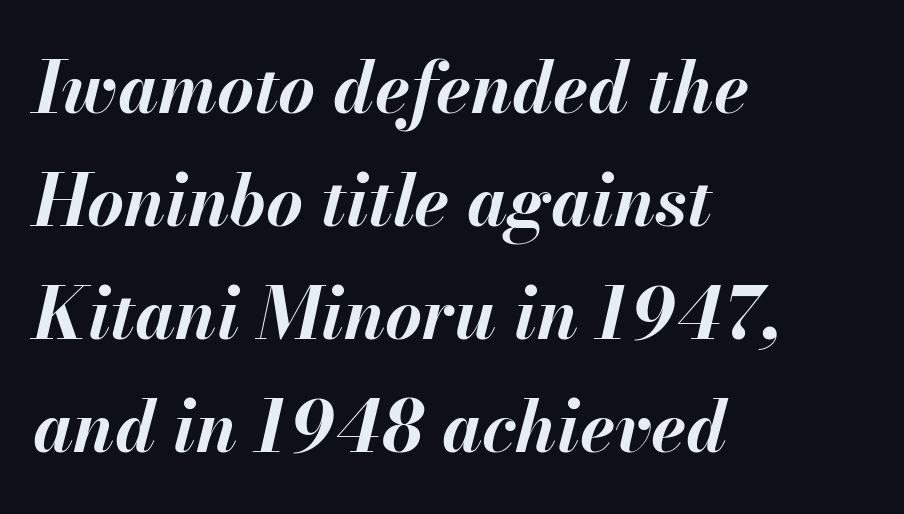
The image shows 71 px bold type, italic (leaning right); set left-aligned, normal line spacing (1.59x), normal letter spacing, not underlined; medium stroke contrast and a small x-height.
